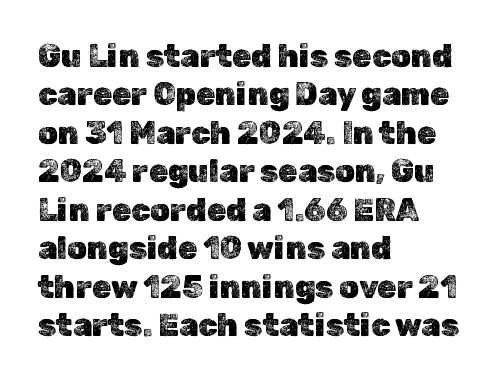
The image shows 31 px text type, upright; set left-aligned, line spacing 1.24x, normal letter spacing, not underlined; a medium x-height.
